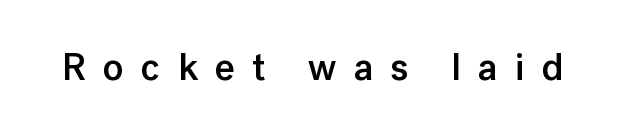
The image shows 38 px semibold sans-serif type, upright; set unusually wide letter spacing (+0.45 em), not underlined; low stroke contrast and a medium x-height.
